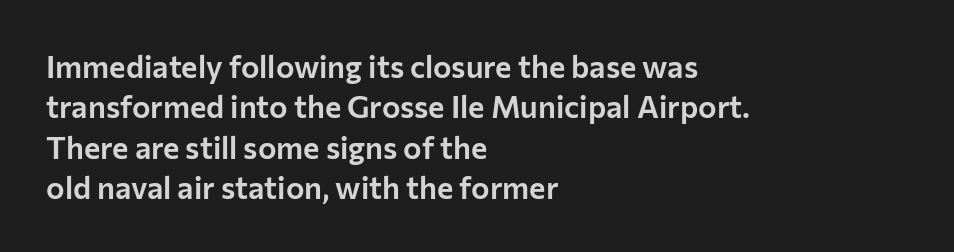
{"serif": "no", "italic": "no", "width": "normal", "stroke_contrast": "low", "x_height": "medium", "monospaced": "no", "underline": "no", "align": "left", "line_spacing": "normal", "line_spacing_ratio": 1.3, "letter_spacing": "normal", "letter_spacing_em": 0.0, "glyph_px": 31}
